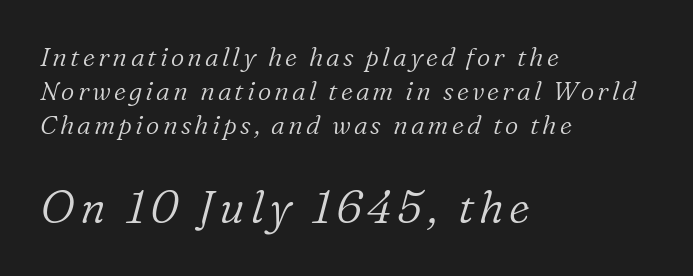
{"serif": "yes", "italic": "yes", "lean": "right", "slant_degrees": 16, "bold": "no", "weight": "light", "width": "normal", "stroke_contrast": "low", "x_height": "medium", "monospaced": "no", "underline": "no", "align": "left", "line_spacing": "normal", "line_spacing_ratio": 1.31, "larger_block": "second", "size_ratio": 1.73, "glyph_px": 45}
